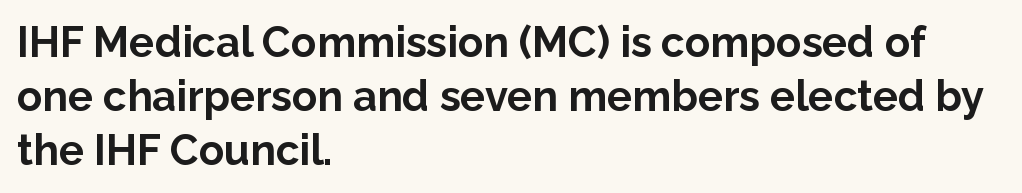
{"serif": "no", "italic": "no", "bold": "yes", "weight": "bold", "width": "normal", "stroke_contrast": "low", "x_height": "medium", "monospaced": "no", "underline": "no", "align": "left", "line_spacing": "normal", "line_spacing_ratio": 1.29, "letter_spacing": "normal", "letter_spacing_em": 0.0, "glyph_px": 42}
